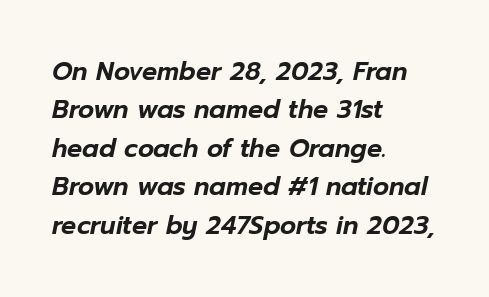
The image shows 25 px text type, italic (leaning right); set left-aligned, normal line spacing (1.54x), normal letter spacing, not underlined.
